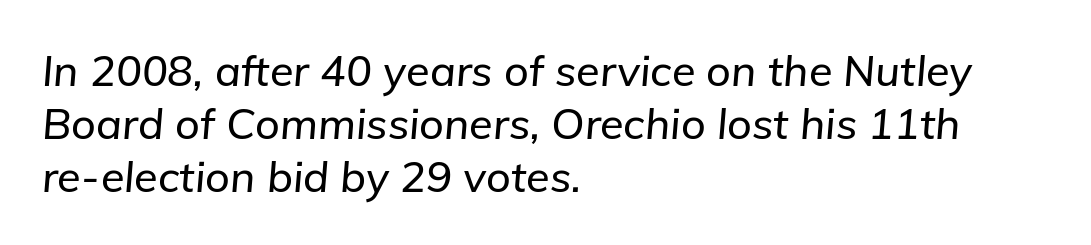
Each line starts at the same left margin while the right side varies. Unmarked baselines from the first word to the last. Think of a printed novel: that variable character pitch is what you see here. Glyph-to-glyph distance matches everyday printed text.
